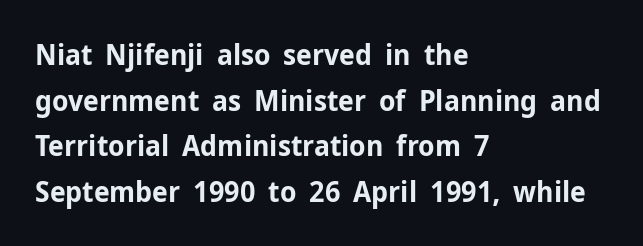
Just letters on the line, the space beneath them empty. Heavy-handed strokes throughout: this text is bold. The rendering keeps characters at their native spacing. The face used here is proportionally spaced, like ordinary book or web type. Reading down the column, the eye jumps a familiar distance to each next line. Line starts are locked; line ends wander.
